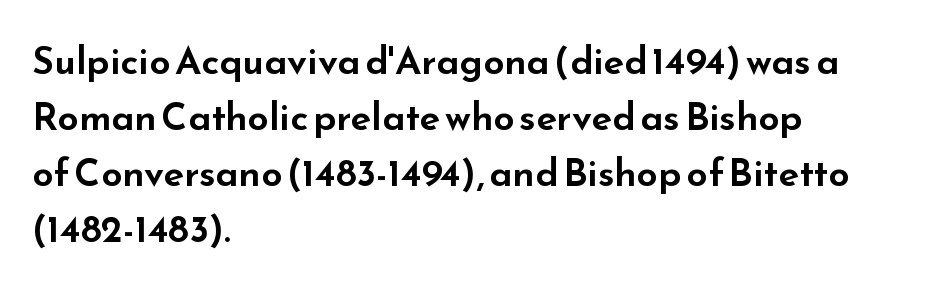
Rows of type keep a routine distance in the vertical direction. Classification — sans serif. You could not count columns in this text — the font is proportionally spaced. Check the space under the baseline: it is left empty.
